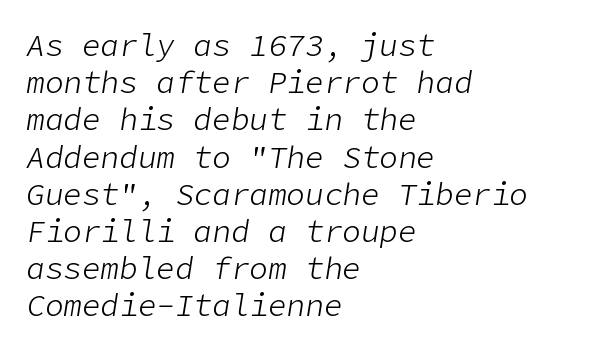
Casual observation: everything's shoved over to the left. No letter is thick-stroked: the sample isn't bold. Every character sits at an angle, as italics do. A clean baseline with only descenders dipping below it. In terms of letterspacing, this is plain default setting.
